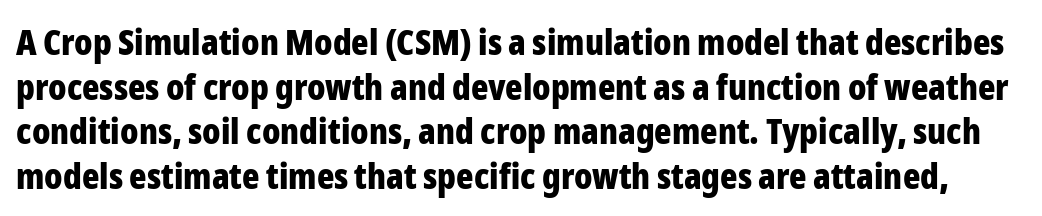
Q: Is the text bold? A: Yes.
Q: Is the text italic (slanted)? A: No, it is upright.
Q: Is the typeface a serif or a sans-serif typeface? A: Sans-serif.
Q: Is the text underlined? A: No.
Q: Is the spacing between letters normal or unusually wide? A: Normal.
Q: Width (condensed, normal, or wide)? A: Condensed.
Q: Stroke contrast? A: Low.
Q: x-height? A: Medium.
Q: Monospaced? A: No.
